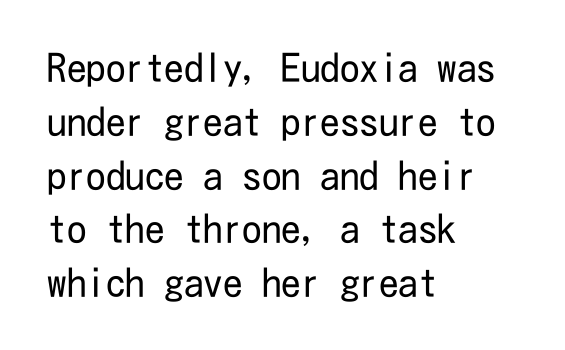
The image shows 39 px regular-weight, condensed sans-serif type, upright; set left-aligned, normal line spacing (1.38x), normal letter spacing, not underlined; low stroke contrast and a medium x-height.
